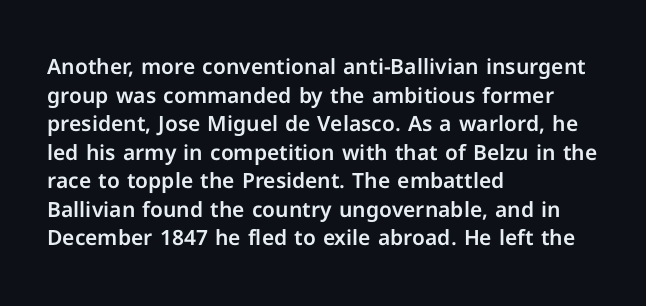
The rendering keeps characters at their native spacing. Does the lettering tilt? It doesn't — this is upright. Descender tails drop into unmarked territory. The lines sit at an ordinary, default distance from one another. One-word summary of the alignment: left.
